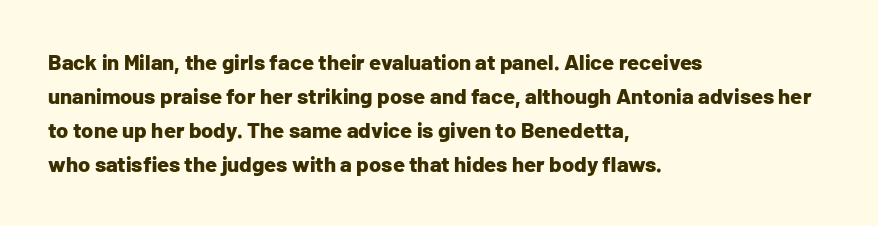
{"italic": "no", "bold": "yes", "underline": "no", "align": "left", "line_spacing": "normal", "line_spacing_ratio": 1.55, "letter_spacing": "normal", "letter_spacing_em": 0.0, "glyph_px": 22}
